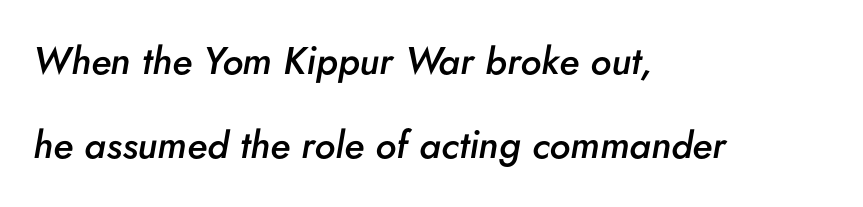
{"italic": "yes", "lean": "right", "slant_degrees": 5, "bold": "semi", "weight": "semibold", "width": "normal", "stroke_contrast": "low", "x_height": "small", "monospaced": "no", "underline": "no", "align": "left", "line_spacing": "loose", "line_spacing_ratio": 2.22, "letter_spacing": "normal", "letter_spacing_em": 0.0, "glyph_px": 38}
